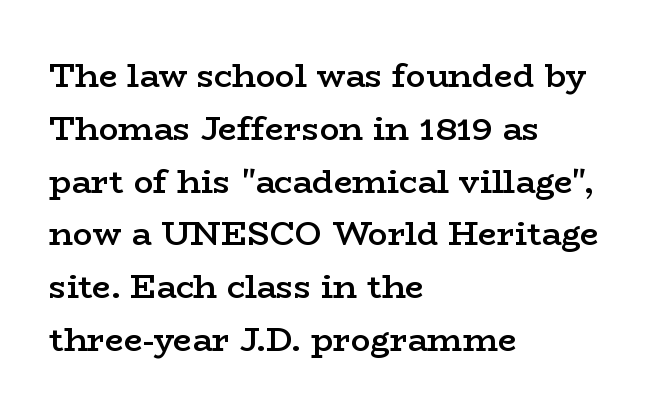
Does the lettering tilt? It doesn't — this is upright. Teacher's note: observe the even left margin — that is flush-left alignment. The rendering uses natural spacing where letterforms have individual widths. Leading matches the norm, producing a regular column.
